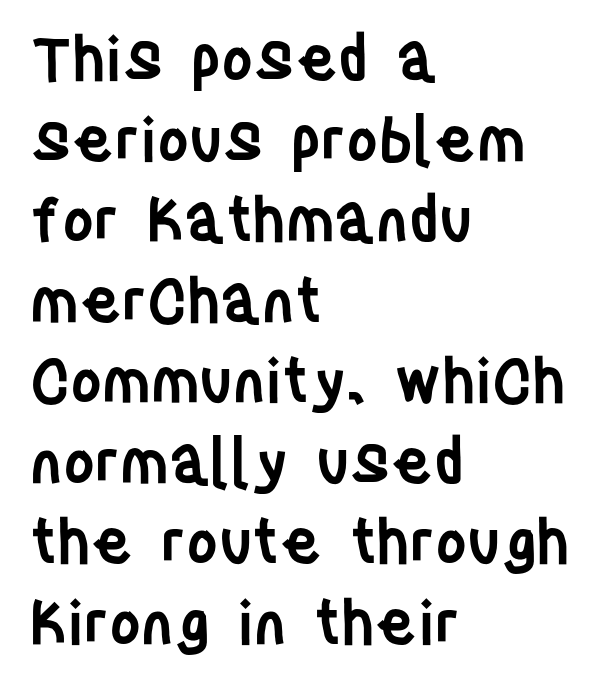
The image shows 61 px semibold, condensed sans-serif type, upright; set left-aligned, normal line spacing (1.32x), normal letter spacing, not underlined; low stroke contrast and a large x-height.
